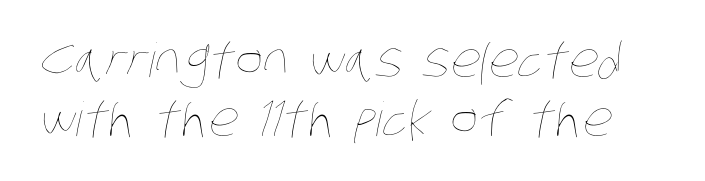
Q: Is the text bold? A: No.
Q: Is the text underlined? A: No.
Q: Is the spacing between letters normal or unusually wide? A: Normal.
Q: Is the spacing between lines tight, normal or loose? A: Normal.
Q: Width (condensed, normal, or wide)? A: Condensed.
Q: Stroke contrast? A: Low.
Q: x-height? A: Large.
Q: Monospaced? A: No.
